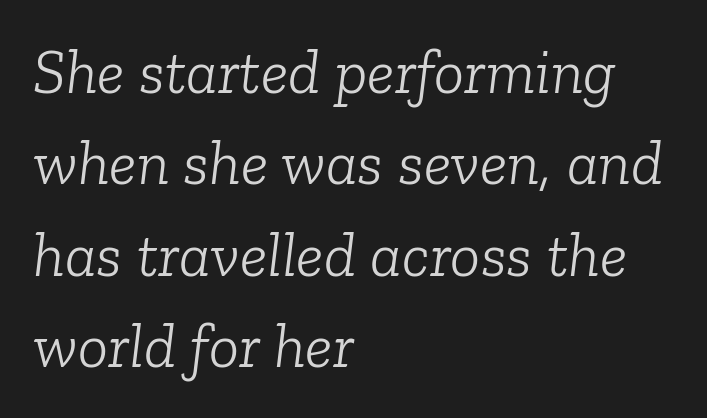
This sample uses plain, unmodified letter spacing. This sample uses an oblique cut, with every glyph tilted off the vertical. Looks like regular typesetting: each glyph gets only the width it needs. Where is the straight margin? On the left. Nobody drew a line under any word here. Stroke terminals: seriffed.
